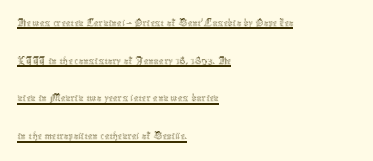
These lines stack with their left ends in a neat column. Italic: no, the glyphs are upright roman. Regular leading. The string is rendered with underlining switched on. The characters are drawn with everyday or finer stroke widths.
